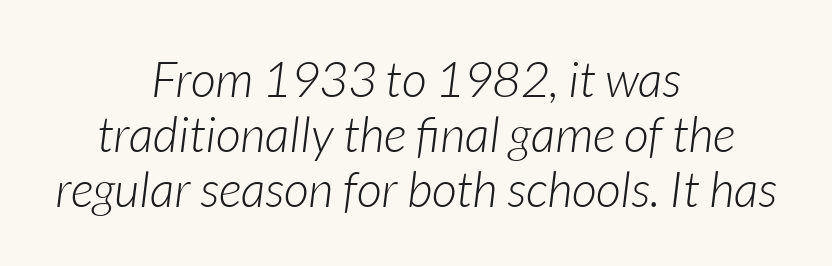
Q: Is the text bold? A: No.
Q: Is the text italic (slanted)? A: Yes, it leans right by about 7 degrees.
Q: Is the text underlined? A: No.
Q: How is the paragraph aligned? A: Centered.
Q: Is the spacing between letters normal or unusually wide? A: Normal.
Q: Is the spacing between lines tight, normal or loose? A: Tight.
Q: Width (condensed, normal, or wide)? A: Normal.
Q: Stroke contrast? A: Low.
Q: x-height? A: Medium.
Q: Monospaced? A: No.
